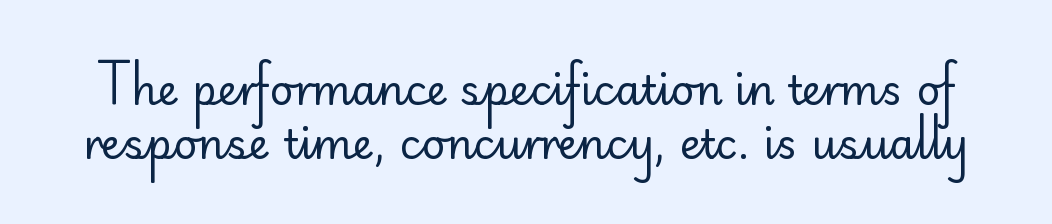
{"serif": "no", "italic": "no", "bold": "no", "weight": "regular", "width": "normal", "stroke_contrast": "low", "x_height": "small", "monospaced": "no", "underline": "no", "line_spacing": "normal", "line_spacing_ratio": 1.32, "letter_spacing": "normal", "letter_spacing_em": 0.0, "glyph_px": 41}
